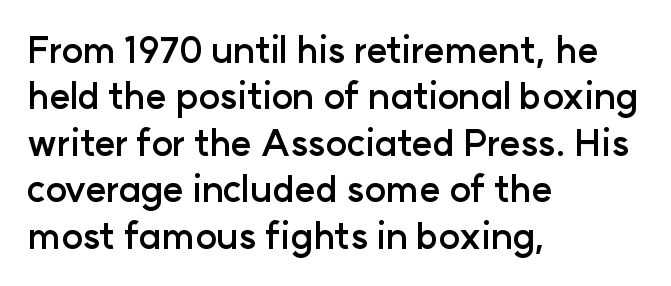
{"serif": "no", "italic": "no", "bold": "yes", "weight": "semibold", "width": "normal", "stroke_contrast": "low", "x_height": "medium", "monospaced": "no", "underline": "no", "align": "left", "line_spacing": "normal", "line_spacing_ratio": 1.29, "letter_spacing": "normal", "letter_spacing_em": 0.0, "glyph_px": 36}
